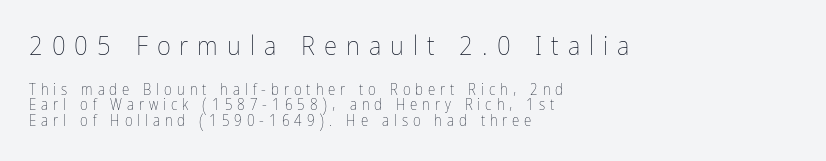
Q: Is the text bold? A: No.
Q: Is the text italic (slanted)? A: No, it is upright.
Q: Is the text underlined? A: No.
Q: How is the paragraph aligned? A: Left-aligned.
Q: Is the spacing between letters normal or unusually wide? A: Unusually wide.
Q: Is the spacing between lines tight, normal or loose? A: Tight.
Q: Which block of text is set in a larger size, the first (top) or the second (bottom)? A: The first (top) one.
